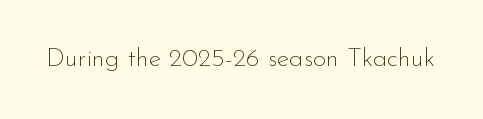
A roman cut, with each character standing at attention. Decoration check: the copy has no underline. The gaps between neighbouring characters are ordinary and unremarkable. Bold? No — there's no thickening of the strokes.
